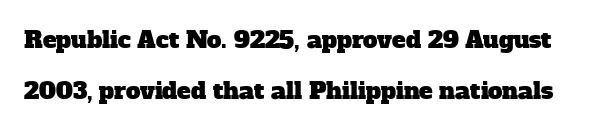
Q: Is the text underlined? A: No.
Q: Is the spacing between letters normal or unusually wide? A: Normal.
Q: Is the spacing between lines tight, normal or loose? A: Loose.
